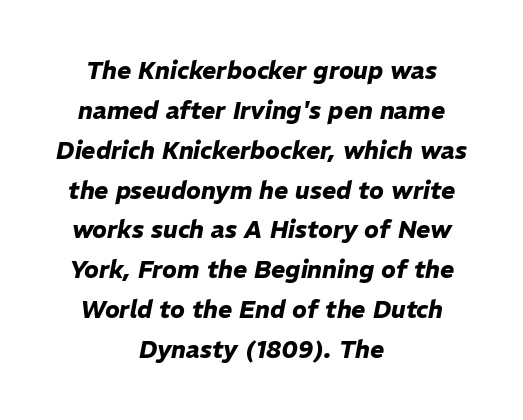
The image shows 24 px bold type, italic (leaning right); set centered, normal line spacing (1.66x), normal letter spacing, not underlined.
